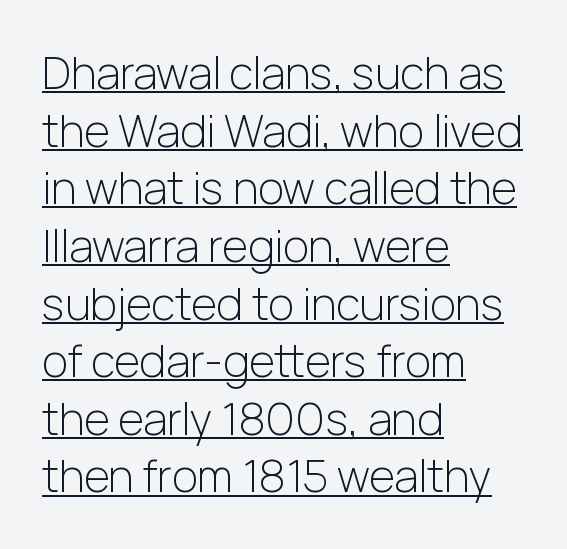
The image shows 44 px light sans-serif type, upright; set left-aligned, normal line spacing (1.31x), normal letter spacing, underlined; low stroke contrast and a medium x-height.
